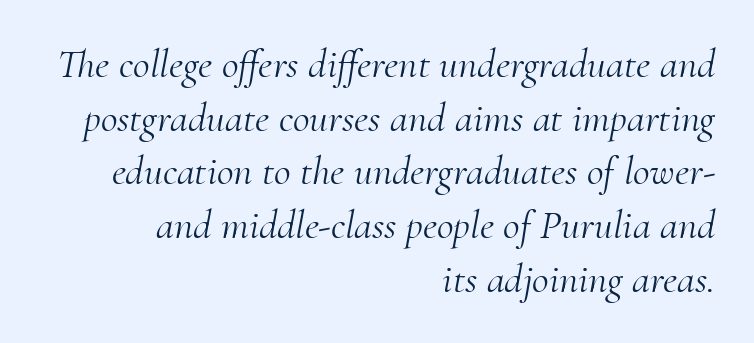
Little horizontal feet cap the strokes, marking this as serif type. These lines sit exactly where default settings would place them. Lines of text with bare space underneath. The passage is arranged like a letterhead date or caption credit — flush right.
